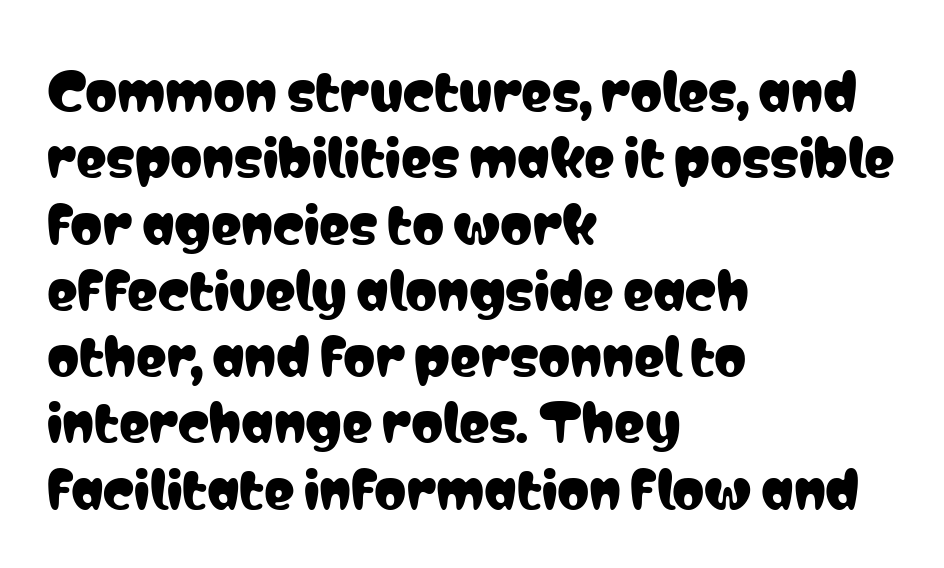
{"serif": "no", "italic": "no", "width": "condensed", "stroke_contrast": "low", "x_height": "medium", "monospaced": "no", "underline": "no", "align": "left", "line_spacing": "normal", "line_spacing_ratio": 1.3, "letter_spacing": "normal", "letter_spacing_em": 0.0, "glyph_px": 51}
